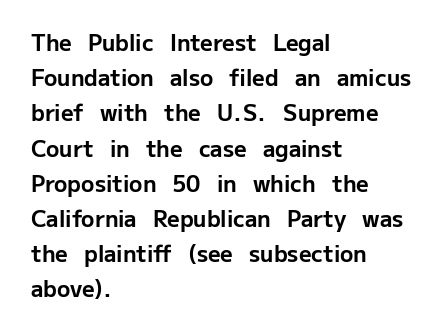
{"italic": "no", "bold": "yes", "underline": "no", "align": "left", "line_spacing": "normal", "line_spacing_ratio": 1.6, "letter_spacing": "normal", "letter_spacing_em": 0.0, "glyph_px": 22}
